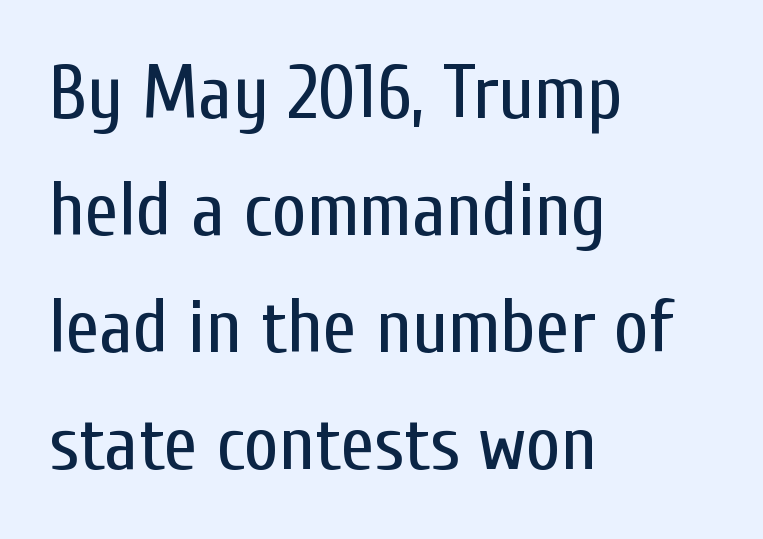
Here the designer chose a conventional face with non-uniform glyph widths. The line texture is even and compact thanks to regular tracking. Italic? Not at all — the glyphs are vertical. Anything drawn beneath the words? Only blank space. Notice how descenders clear the ascenders below comfortably — that's standard leading.
